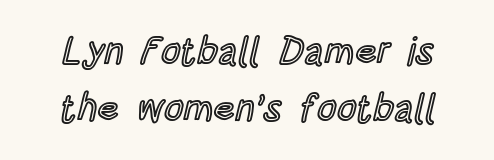
{"width": "condensed", "x_height": "large", "monospaced": "no", "underline": "no", "line_spacing": "normal", "line_spacing_ratio": 1.5, "letter_spacing": "normal", "letter_spacing_em": 0.0, "glyph_px": 38}
